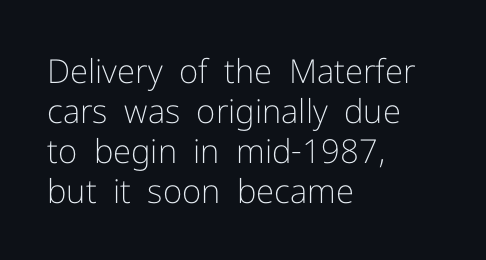
{"serif": "no", "italic": "no", "bold": "no", "weight": "light", "width": "normal", "stroke_contrast": "low", "x_height": "medium", "monospaced": "no", "underline": "no", "align": "left", "line_spacing_ratio": 1.21, "letter_spacing": "normal", "letter_spacing_em": 0.0, "glyph_px": 33}
